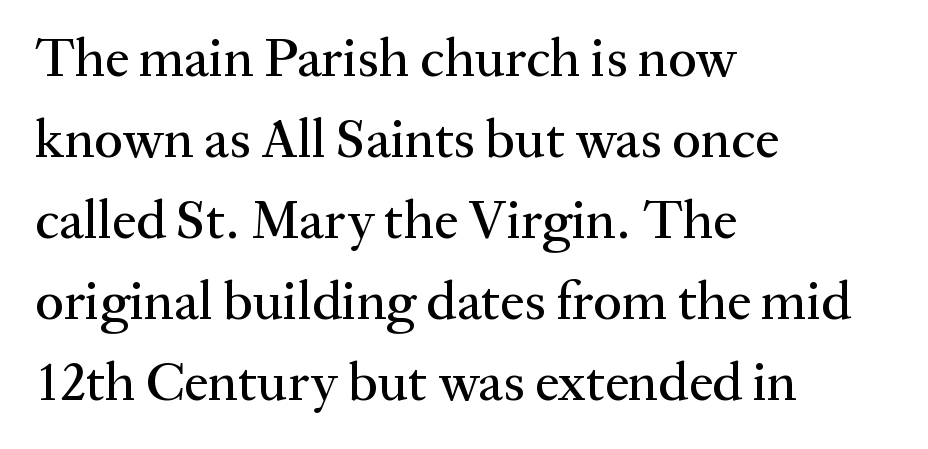
{"serif": "yes", "italic": "no", "width": "normal", "stroke_contrast": "medium", "x_height": "medium", "monospaced": "no", "underline": "no", "align": "left", "line_spacing": "normal", "line_spacing_ratio": 1.5, "letter_spacing": "normal", "letter_spacing_em": 0.0, "glyph_px": 54}
